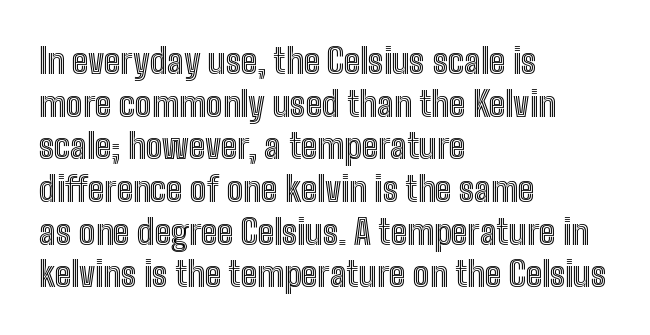
No word sits above an underline. The face used here is proportionally spaced, like ordinary book or web type. Tracking value appears to be zero — textbook default spacing. The paragraph has a hard left edge and a soft right edge.
